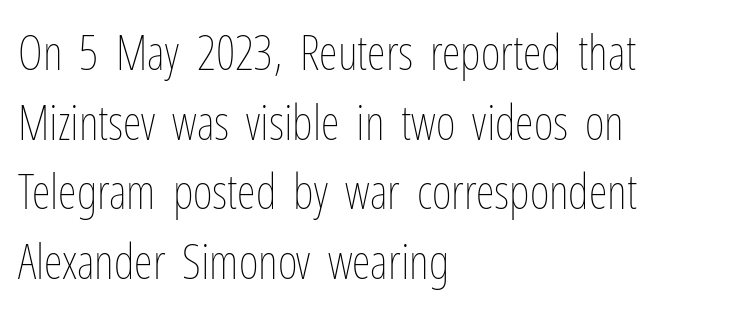
{"italic": "no", "bold": "no", "weight": "thin", "width": "condensed", "stroke_contrast": "low", "x_height": "medium", "monospaced": "no", "underline": "no", "align": "left", "line_spacing": "normal", "line_spacing_ratio": 1.45, "letter_spacing": "normal", "letter_spacing_em": 0.0, "glyph_px": 48}
